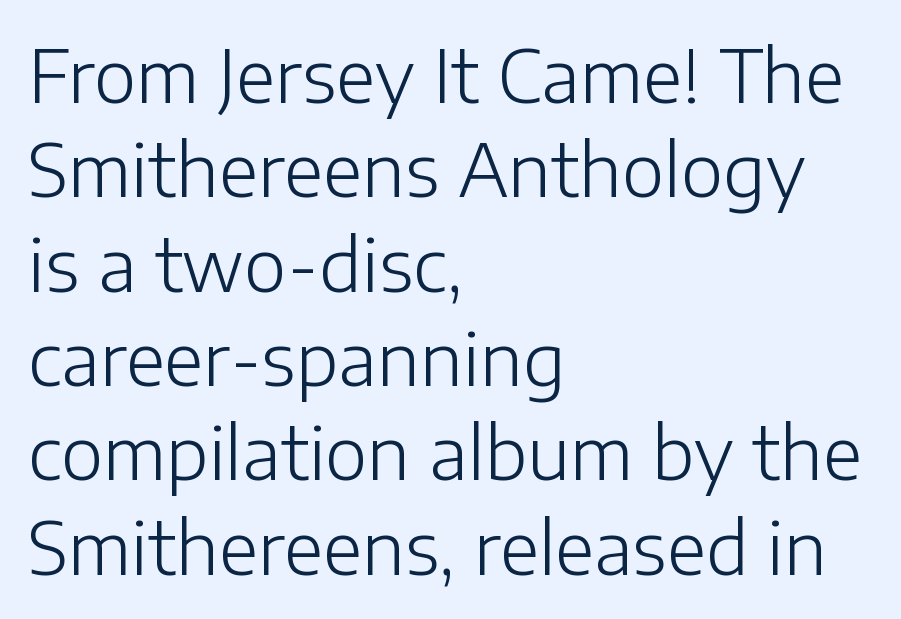
Q: Is the text bold? A: No.
Q: Is the text italic (slanted)? A: No, it is upright.
Q: Is the typeface a serif or a sans-serif typeface? A: Sans-serif.
Q: Is the text underlined? A: No.
Q: How is the paragraph aligned? A: Left-aligned.
Q: Is the spacing between letters normal or unusually wide? A: Normal.
Q: Is the spacing between lines tight, normal or loose? A: Normal.
Q: Width (condensed, normal, or wide)? A: Normal.
Q: Stroke contrast? A: Low.
Q: x-height? A: Medium.
Q: Monospaced? A: No.
